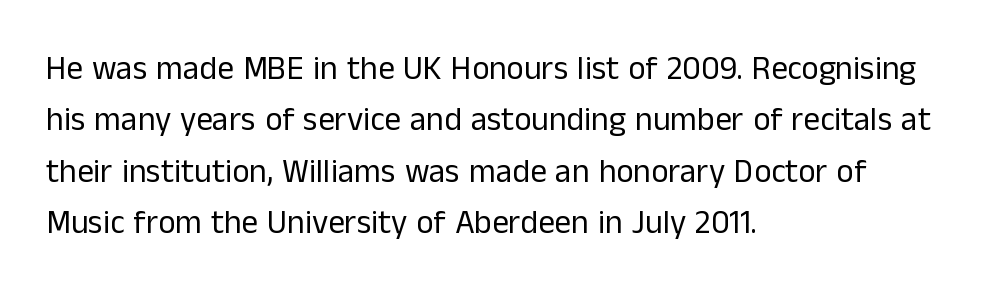
Posture: upright roman. Check under the words: just untouched page. No extra tracking has been applied to these lines. The space between consecutive lines is moderate.
